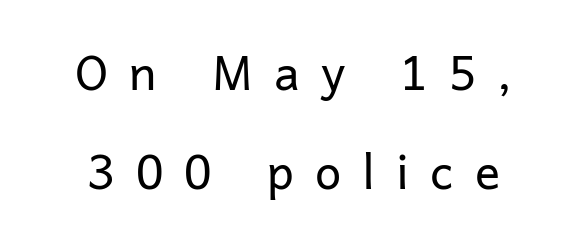
Q: Is the text bold? A: No.
Q: Is the text italic (slanted)? A: No, it is upright.
Q: Is the typeface a serif or a sans-serif typeface? A: Sans-serif.
Q: Is the text underlined? A: No.
Q: How is the paragraph aligned? A: Centered.
Q: Is the spacing between letters normal or unusually wide? A: Unusually wide.
Q: Is the spacing between lines tight, normal or loose? A: Loose.
Q: Width (condensed, normal, or wide)? A: Normal.
Q: Stroke contrast? A: Low.
Q: x-height? A: Medium.
Q: Monospaced? A: No.
